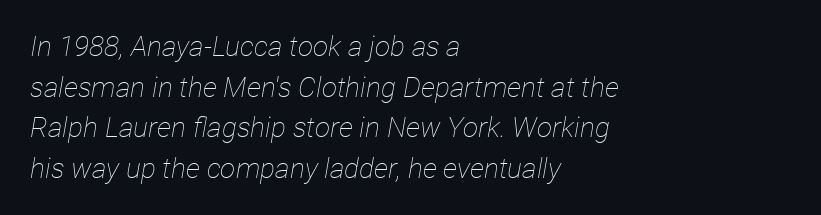
Q: Is the text bold? A: No.
Q: Is the text italic (slanted)? A: Yes, it leans right by about 12 degrees.
Q: Is the text underlined? A: No.
Q: How is the paragraph aligned? A: Left-aligned.
Q: Is the spacing between letters normal or unusually wide? A: Normal.
Q: Is the spacing between lines tight, normal or loose? A: Normal.
Q: Width (condensed, normal, or wide)? A: Condensed.
Q: Stroke contrast? A: Low.
Q: x-height? A: Medium.
Q: Monospaced? A: No.
